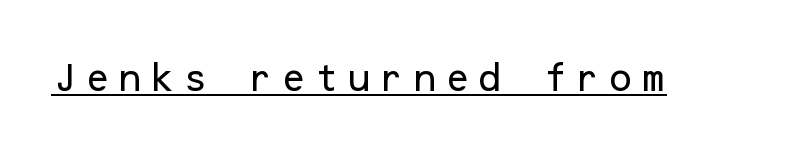
The designer went with a sans here, leaving each stem footless. Glance below the letters and you will spot a drawn line. The specimen reads as upright at a glance.
